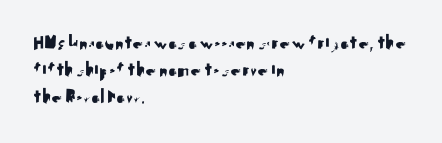
Q: Is the text italic (slanted)? A: No, it is upright.
Q: Is the text underlined? A: No.
Q: How is the paragraph aligned? A: Left-aligned.
Q: Is the spacing between letters normal or unusually wide? A: Normal.
Q: Is the spacing between lines tight, normal or loose? A: Normal.
